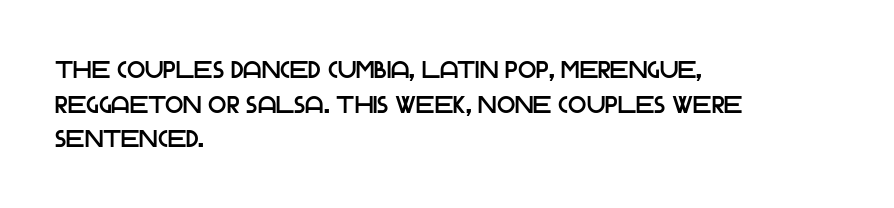
Q: Is the text italic (slanted)? A: No, it is upright.
Q: Is the text underlined? A: No.
Q: How is the paragraph aligned? A: Left-aligned.
Q: Is the spacing between letters normal or unusually wide? A: Normal.
Q: Is the spacing between lines tight, normal or loose? A: Normal.
